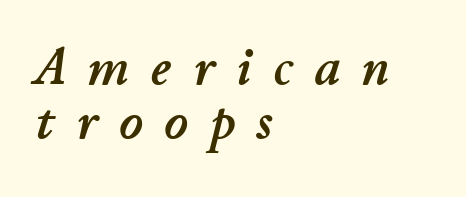
Q: Is the text italic (slanted)? A: Yes, it leans right by about 11 degrees.
Q: Is the text underlined? A: No.
Q: How is the paragraph aligned? A: Left-aligned.
Q: Is the spacing between letters normal or unusually wide? A: Unusually wide.
Q: Is the spacing between lines tight, normal or loose? A: Tight.
Q: Width (condensed, normal, or wide)? A: Normal.
Q: Stroke contrast? A: Low.
Q: x-height? A: Small.
Q: Monospaced? A: No.
